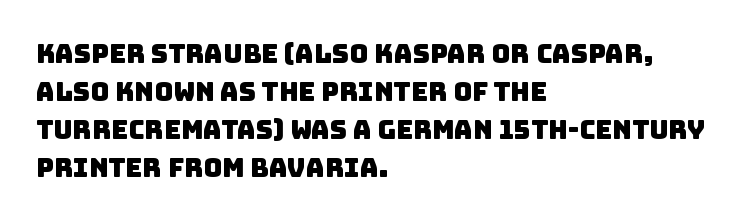
Q: Is the text underlined? A: No.
Q: How is the paragraph aligned? A: Left-aligned.
Q: Is the spacing between letters normal or unusually wide? A: Normal.
Q: Is the spacing between lines tight, normal or loose? A: Normal.
